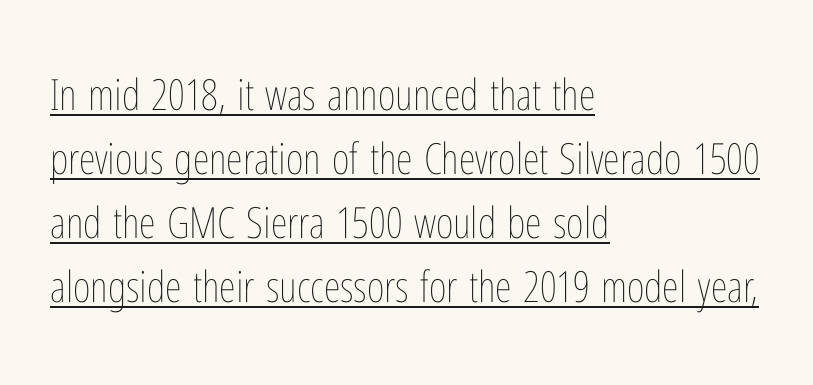
Q: Is the text bold? A: No.
Q: Is the text italic (slanted)? A: No, it is upright.
Q: Is the text underlined? A: Yes.
Q: How is the paragraph aligned? A: Left-aligned.
Q: Is the spacing between letters normal or unusually wide? A: Normal.
Q: Is the spacing between lines tight, normal or loose? A: Normal.
Q: Width (condensed, normal, or wide)? A: Condensed.
Q: Stroke contrast? A: Low.
Q: x-height? A: Medium.
Q: Monospaced? A: No.
